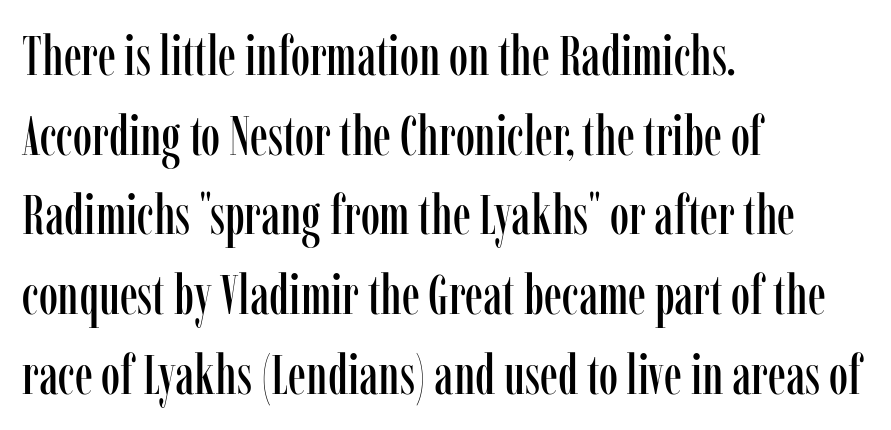
A typesetter would call this leading conventional body-copy spacing. Spacing verdict: proportional, widths tailored to each character. Type style note: has serifs. The area under the type is left untouched. Nobody touched the tracking dial on this one.
